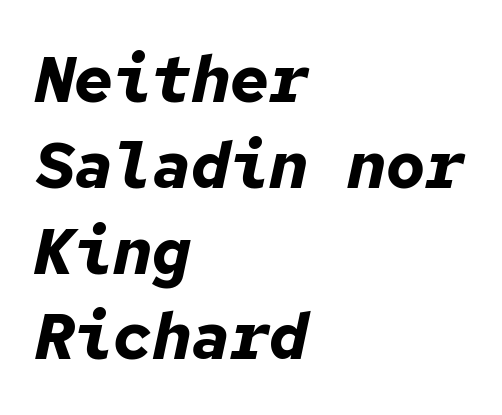
Q: Is the text bold? A: Yes.
Q: Is the text italic (slanted)? A: Yes, it leans right by about 12 degrees.
Q: Is the text underlined? A: No.
Q: How is the paragraph aligned? A: Left-aligned.
Q: Is the spacing between letters normal or unusually wide? A: Normal.
Q: Is the spacing between lines tight, normal or loose? A: Normal.
Q: Width (condensed, normal, or wide)? A: Normal.
Q: Stroke contrast? A: Low.
Q: x-height? A: Medium.
Q: Monospaced? A: Yes.
